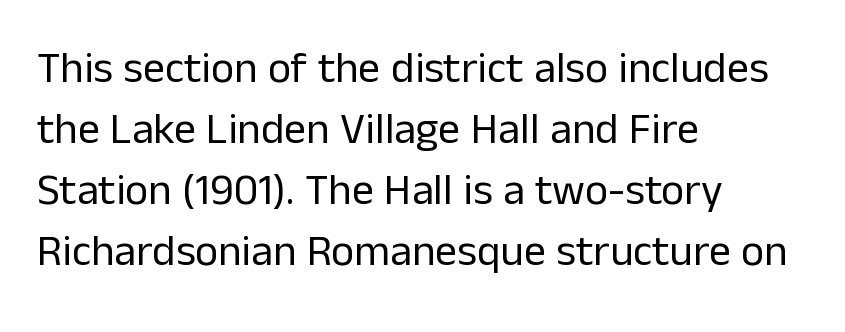
{"serif": "no", "italic": "no", "bold": "no", "weight": "regular", "width": "normal", "stroke_contrast": "low", "x_height": "medium", "monospaced": "no", "underline": "no", "align": "left", "line_spacing": "normal", "line_spacing_ratio": 1.39, "letter_spacing": "normal", "letter_spacing_em": 0.0, "glyph_px": 44}
